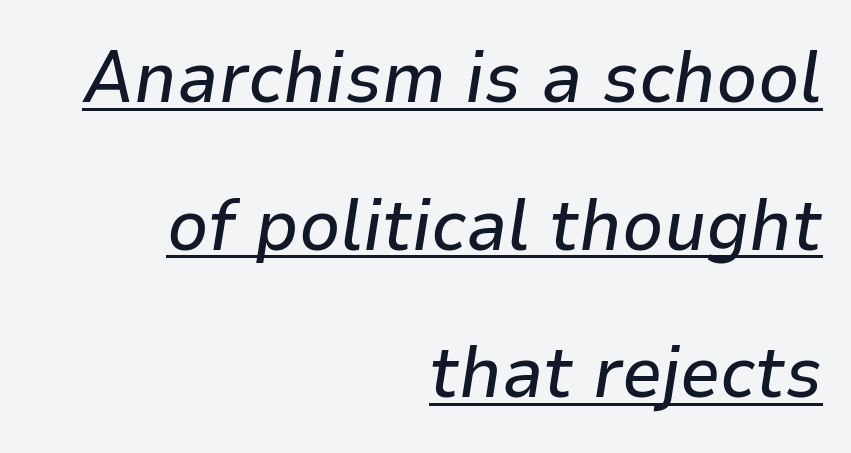
{"italic": "yes", "lean": "right", "slant_degrees": 9, "width": "normal", "stroke_contrast": "low", "x_height": "medium", "monospaced": "no", "underline": "yes", "align": "right", "line_spacing": "loose", "line_spacing_ratio": 2.05, "letter_spacing": "normal", "letter_spacing_em": 0.0, "glyph_px": 72}
